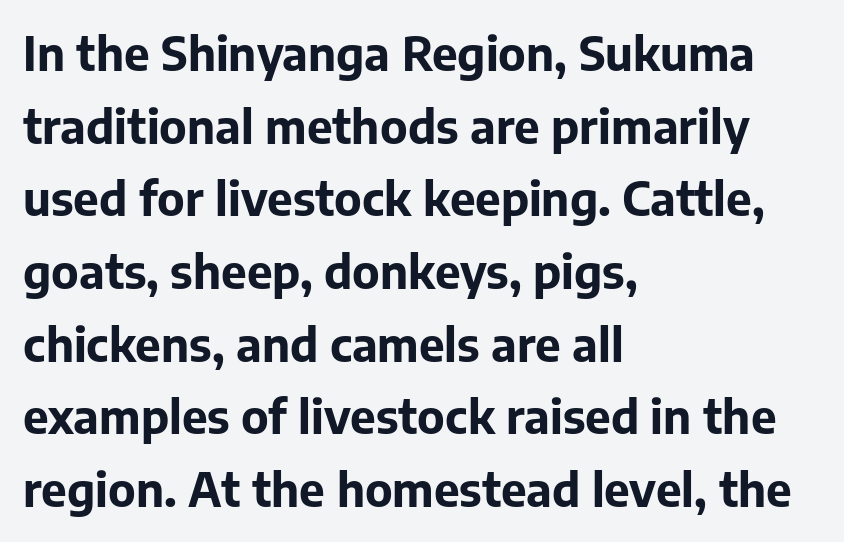
Q: Is the text bold? A: Yes.
Q: Is the text italic (slanted)? A: No, it is upright.
Q: Is the typeface a serif or a sans-serif typeface? A: Sans-serif.
Q: Is the text underlined? A: No.
Q: How is the paragraph aligned? A: Left-aligned.
Q: Is the spacing between letters normal or unusually wide? A: Normal.
Q: Is the spacing between lines tight, normal or loose? A: Normal.
Q: Width (condensed, normal, or wide)? A: Normal.
Q: Stroke contrast? A: Low.
Q: x-height? A: Medium.
Q: Monospaced? A: No.
